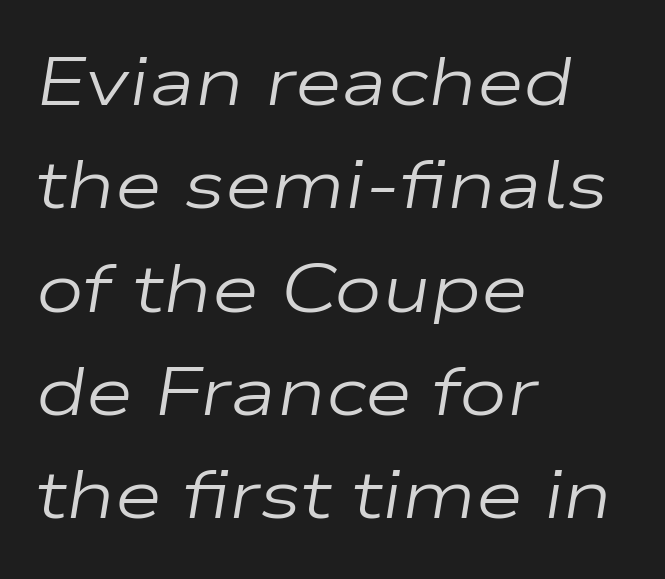
Q: Is the text bold? A: No.
Q: Is the text italic (slanted)? A: Yes, it leans right by about 9 degrees.
Q: Is the text underlined? A: No.
Q: How is the paragraph aligned? A: Left-aligned.
Q: Is the spacing between letters normal or unusually wide? A: Normal.
Q: Is the spacing between lines tight, normal or loose? A: Normal.
Q: Width (condensed, normal, or wide)? A: Wide.
Q: Stroke contrast? A: Low.
Q: x-height? A: Medium.
Q: Monospaced? A: No.
